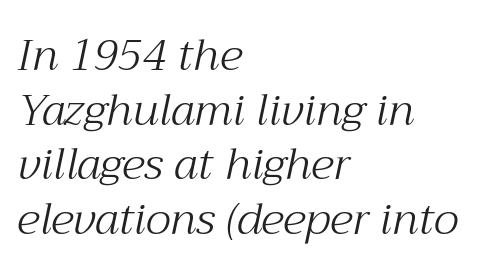
These lines are set flush left with a ragged right edge. The cut favours lightness, reaching ordinary text weight at its darkest. The space directly below the letters is spotless. What stands out about the letter spacing? Nothing — it is the standard amount. Is this a sans? No — the strokes have serifs.
